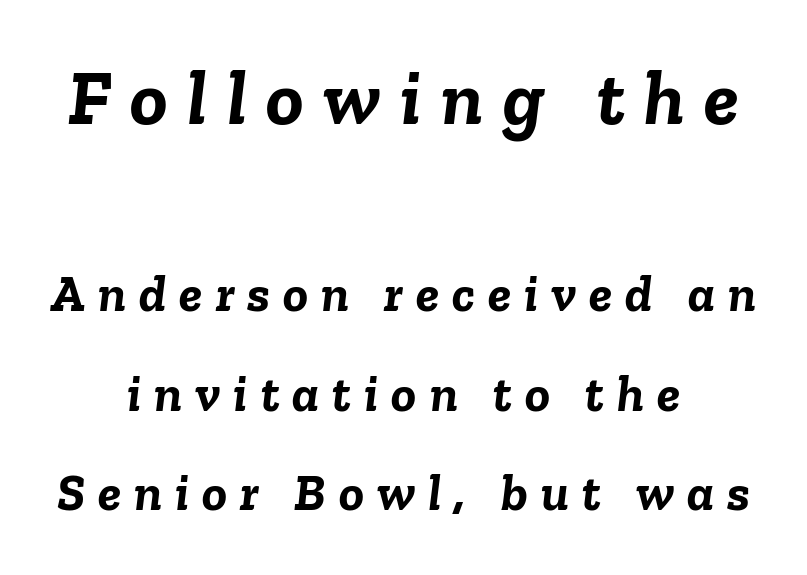
Q: Is the text bold? A: Yes.
Q: Is the text italic (slanted)? A: Yes, it leans right by about 6 degrees.
Q: Is the text underlined? A: No.
Q: How is the paragraph aligned? A: Centered.
Q: Is the spacing between letters normal or unusually wide? A: Unusually wide.
Q: Is the spacing between lines tight, normal or loose? A: Loose.
Q: Which block of text is set in a larger size, the first (top) or the second (bottom)? A: The first (top) one.
Q: Width (condensed, normal, or wide)? A: Normal.
Q: Stroke contrast? A: Low.
Q: x-height? A: Medium.
Q: Monospaced? A: No.
